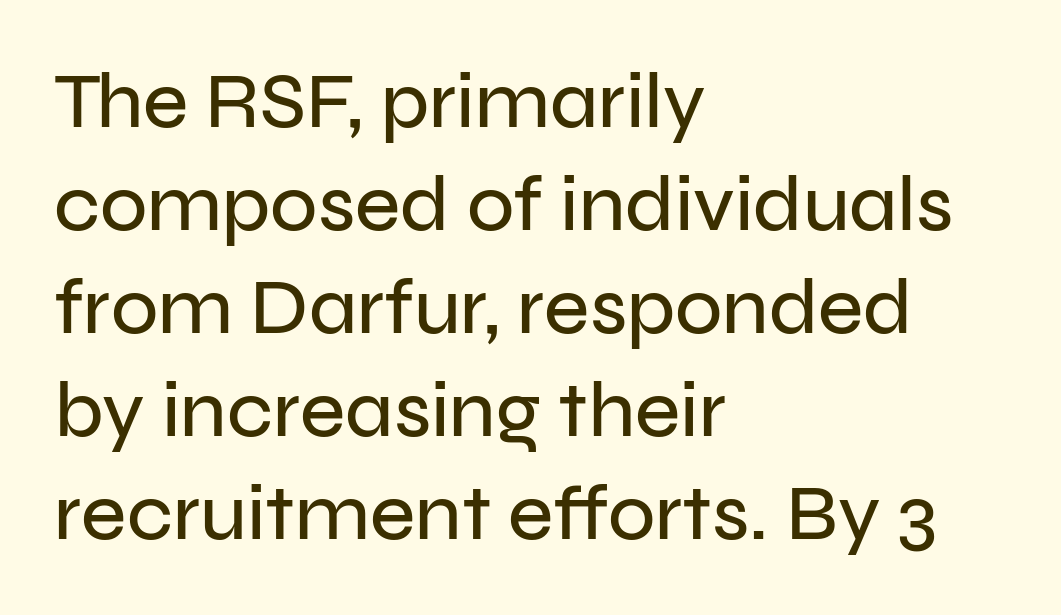
{"serif": "no", "italic": "no", "width": "normal", "stroke_contrast": "low", "x_height": "medium", "monospaced": "no", "underline": "no", "align": "left", "line_spacing": "normal", "line_spacing_ratio": 1.32, "letter_spacing": "normal", "letter_spacing_em": 0.0, "glyph_px": 78}
